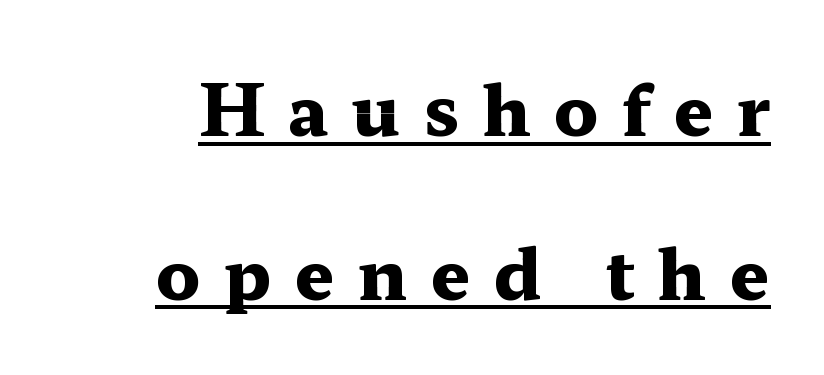
The image shows 70 px heavy, wide serif type, upright; set loose line spacing (2.34x), unusually wide letter spacing (+0.33 em), underlined; medium stroke contrast and a medium x-height.
